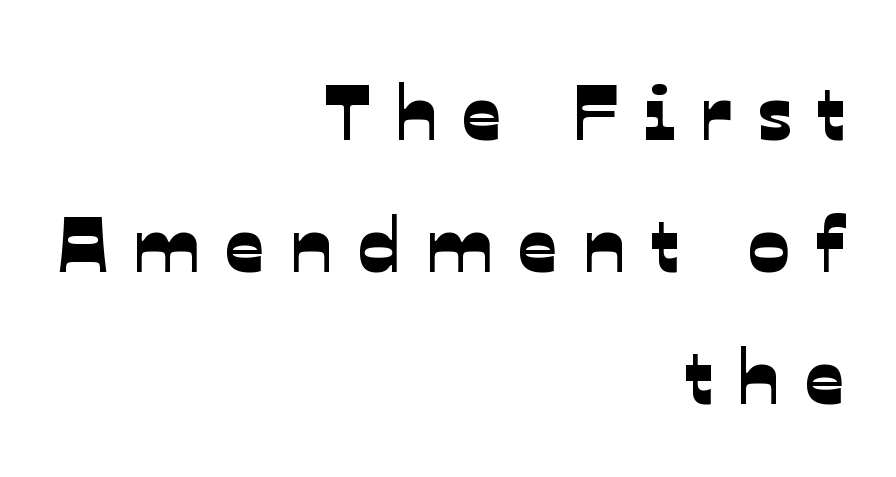
{"serif": "no", "width": "normal", "stroke_contrast": "low", "x_height": "medium", "monospaced": "no", "underline": "no", "align": "right", "line_spacing": "normal", "line_spacing_ratio": 1.69, "letter_spacing": "wide", "letter_spacing_em": 0.32, "glyph_px": 78}
